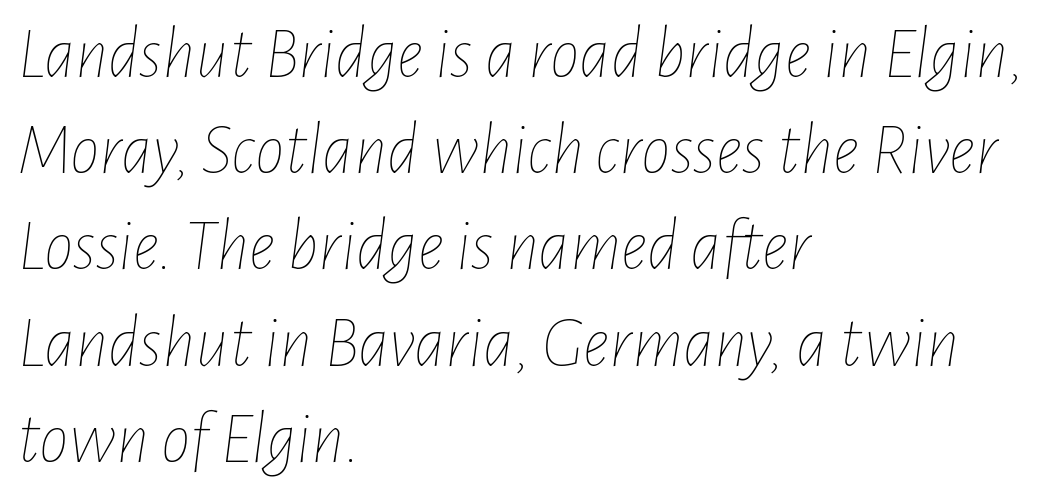
The face used here is rendered with its standard letterfit. Casual observation: everything's shoved over to the left. Weight: regular or lighter. Every character sits at an angle, as italics do. Does the leading feel generous? No, just average. A typesetter would call this proportional, since set widths differ per character.
